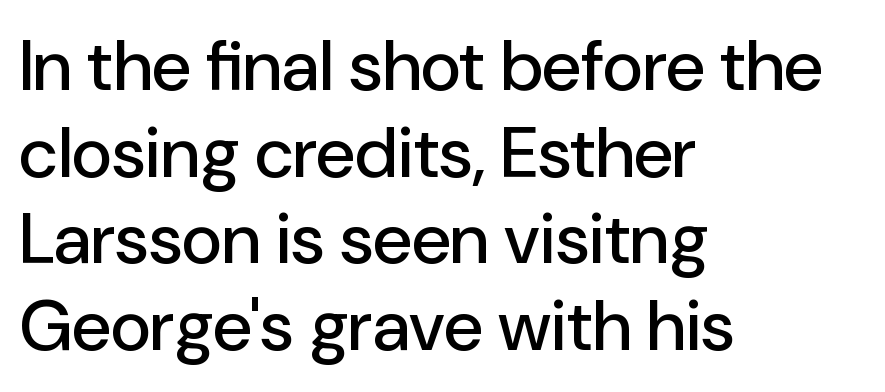
Q: Is the text italic (slanted)? A: No, it is upright.
Q: Is the typeface a serif or a sans-serif typeface? A: Sans-serif.
Q: Is the text underlined? A: No.
Q: How is the paragraph aligned? A: Left-aligned.
Q: Is the spacing between letters normal or unusually wide? A: Normal.
Q: Width (condensed, normal, or wide)? A: Normal.
Q: Stroke contrast? A: Low.
Q: x-height? A: Medium.
Q: Monospaced? A: No.
